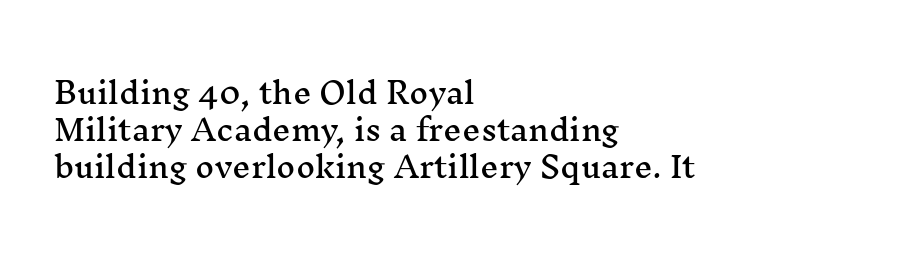
Q: Is the text italic (slanted)? A: No, it is upright.
Q: Is the typeface a serif or a sans-serif typeface? A: Serif.
Q: Is the text underlined? A: No.
Q: How is the paragraph aligned? A: Left-aligned.
Q: Is the spacing between letters normal or unusually wide? A: Normal.
Q: Is the spacing between lines tight, normal or loose? A: Normal.
Q: Width (condensed, normal, or wide)? A: Wide.
Q: Stroke contrast? A: Medium.
Q: x-height? A: Medium.
Q: Monospaced? A: No.
